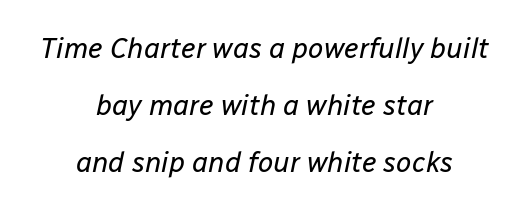
Posture: slanted. Spacing verdict: proportional, widths tailored to each character. Vertically, the passage feels expansive, rows floating well apart. The foot of each line stays bare and open.
